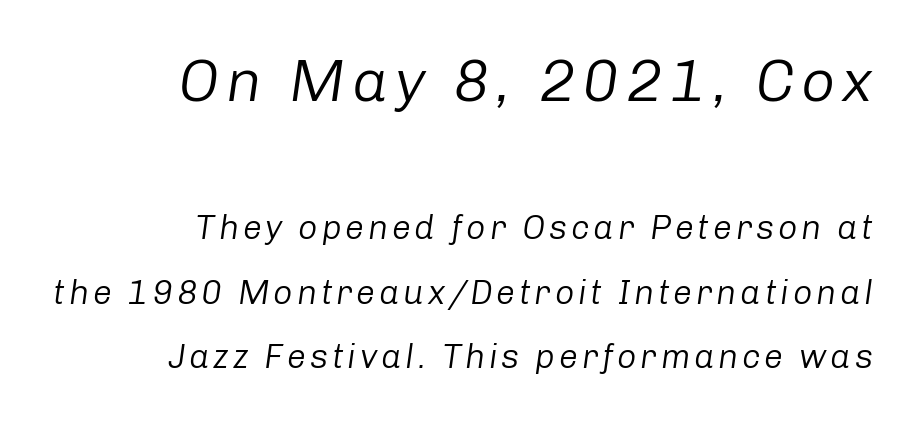
Which margin do the lines hug? The right one — the left edge is uneven. Heaviness? Minimal to ordinary, like unemphasized prose. Underline: absent. Leading: increased. Character widths vary here, with narrow letters taking less room than wide ones. Larger block? The one above; the one below is distinctly smaller.
